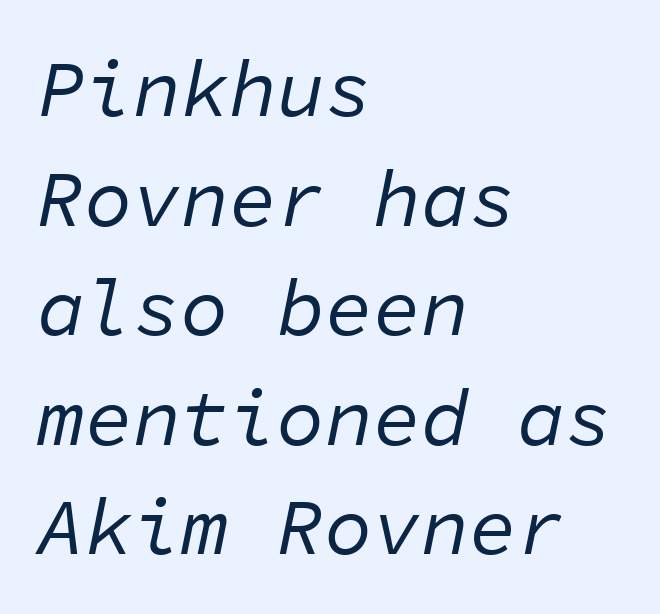
Q: Is the text bold? A: No.
Q: Is the text italic (slanted)? A: Yes, it leans right by about 11 degrees.
Q: Is the text underlined? A: No.
Q: How is the paragraph aligned? A: Left-aligned.
Q: Is the spacing between letters normal or unusually wide? A: Normal.
Q: Is the spacing between lines tight, normal or loose? A: Normal.
Q: Width (condensed, normal, or wide)? A: Normal.
Q: Stroke contrast? A: Low.
Q: x-height? A: Medium.
Q: Monospaced? A: Yes.
